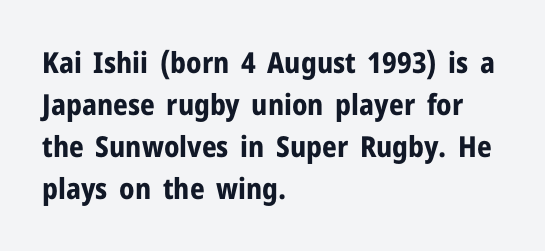
The image shows 29 px bold sans-serif type, upright; set left-aligned, normal line spacing (1.45x), normal letter spacing, not underlined; low stroke contrast and a medium x-height.
